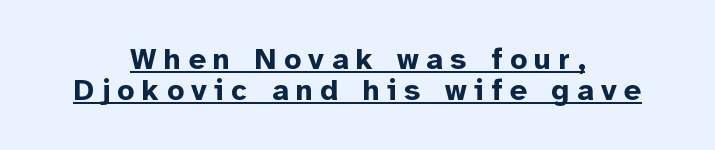
Q: Is the text bold? A: Yes.
Q: Is the text italic (slanted)? A: No, it is upright.
Q: Is the typeface a serif or a sans-serif typeface? A: Sans-serif.
Q: Is the text underlined? A: Yes.
Q: How is the paragraph aligned? A: Centered.
Q: Is the spacing between letters normal or unusually wide? A: Unusually wide.
Q: Is the spacing between lines tight, normal or loose? A: Tight.
Q: Width (condensed, normal, or wide)? A: Normal.
Q: Stroke contrast? A: Low.
Q: x-height? A: Medium.
Q: Monospaced? A: No.
